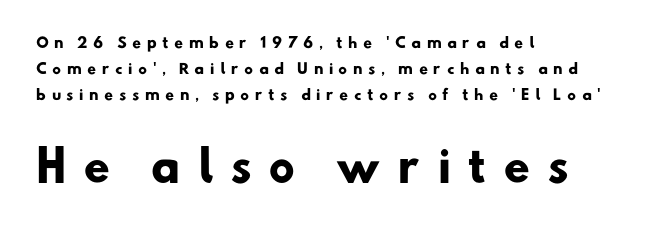
Each glyph is drawn with heavy, bold strokes. These lines are rendered in a variable-pitch font. Words appear elongated and porous because spacing is wide. The glyphs are unaccompanied by any horizontal stroke below them. Which of the two is more prominent by size? The second, at the bottom.
